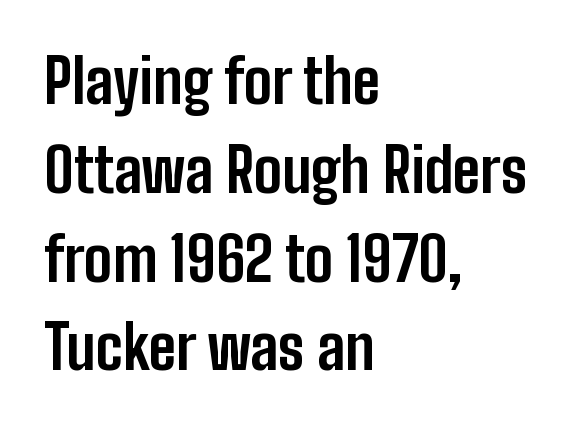
Q: Is the text bold? A: Yes.
Q: Is the text italic (slanted)? A: No, it is upright.
Q: Is the typeface a serif or a sans-serif typeface? A: Sans-serif.
Q: Is the text underlined? A: No.
Q: How is the paragraph aligned? A: Left-aligned.
Q: Is the spacing between letters normal or unusually wide? A: Normal.
Q: Is the spacing between lines tight, normal or loose? A: Normal.
Q: Width (condensed, normal, or wide)? A: Condensed.
Q: Stroke contrast? A: Low.
Q: x-height? A: Medium.
Q: Monospaced? A: No.
